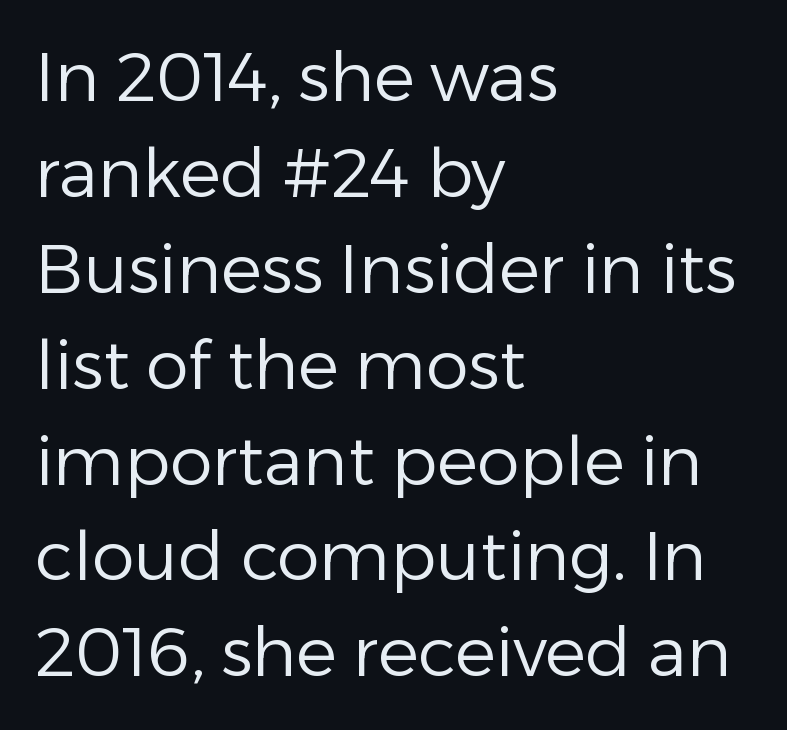
The image shows 68 px regular-weight sans-serif type, upright; set left-aligned, normal line spacing (1.41x), normal letter spacing, not underlined; low stroke contrast and a medium x-height.
